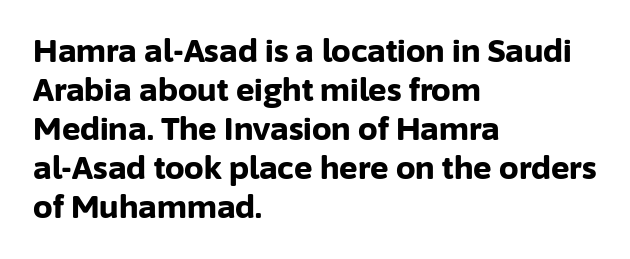
Q: Is the text bold? A: Yes.
Q: Is the text italic (slanted)? A: No, it is upright.
Q: Is the typeface a serif or a sans-serif typeface? A: Sans-serif.
Q: Is the text underlined? A: No.
Q: How is the paragraph aligned? A: Left-aligned.
Q: Is the spacing between letters normal or unusually wide? A: Normal.
Q: Is the spacing between lines tight, normal or loose? A: Normal.
Q: Width (condensed, normal, or wide)? A: Normal.
Q: Stroke contrast? A: Low.
Q: x-height? A: Medium.
Q: Monospaced? A: No.
